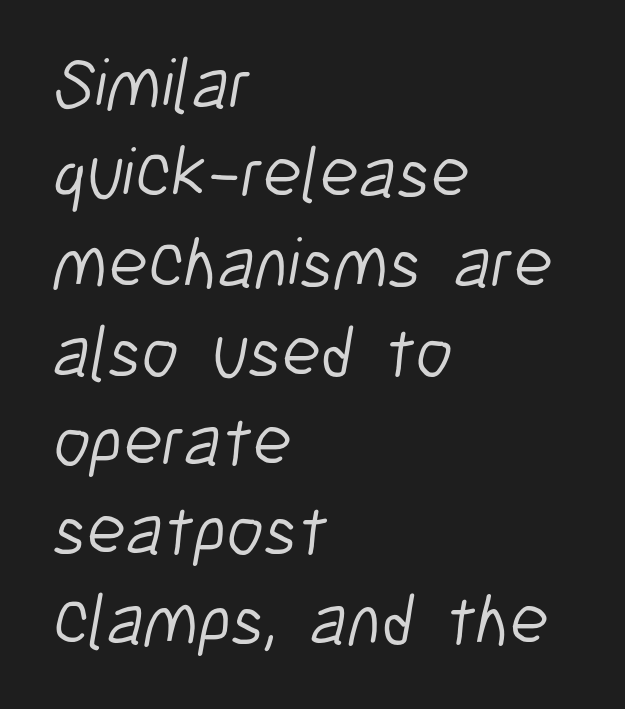
The image shows 72 px light, condensed sans-serif type; set left-aligned, line spacing 1.24x, normal letter spacing, not underlined; low stroke contrast and a medium x-height.
